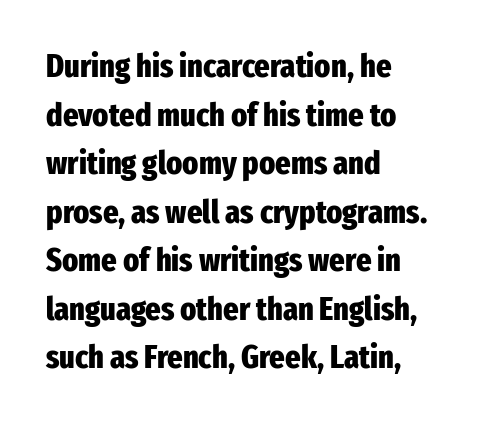
Q: Is the text bold? A: Yes.
Q: Is the text italic (slanted)? A: No, it is upright.
Q: Is the typeface a serif or a sans-serif typeface? A: Sans-serif.
Q: Is the text underlined? A: No.
Q: How is the paragraph aligned? A: Left-aligned.
Q: Is the spacing between letters normal or unusually wide? A: Normal.
Q: Is the spacing between lines tight, normal or loose? A: Normal.
Q: Width (condensed, normal, or wide)? A: Condensed.
Q: Stroke contrast? A: Low.
Q: x-height? A: Medium.
Q: Monospaced? A: No.
